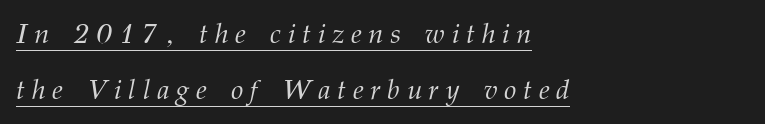
Q: Is the text bold? A: No.
Q: Is the text italic (slanted)? A: Yes, it leans right by about 12 degrees.
Q: Is the typeface a serif or a sans-serif typeface? A: Serif.
Q: Is the text underlined? A: Yes.
Q: How is the paragraph aligned? A: Left-aligned.
Q: Is the spacing between letters normal or unusually wide? A: Unusually wide.
Q: Is the spacing between lines tight, normal or loose? A: Loose.
Q: Width (condensed, normal, or wide)? A: Normal.
Q: Stroke contrast? A: Medium.
Q: x-height? A: Medium.
Q: Monospaced? A: No.
